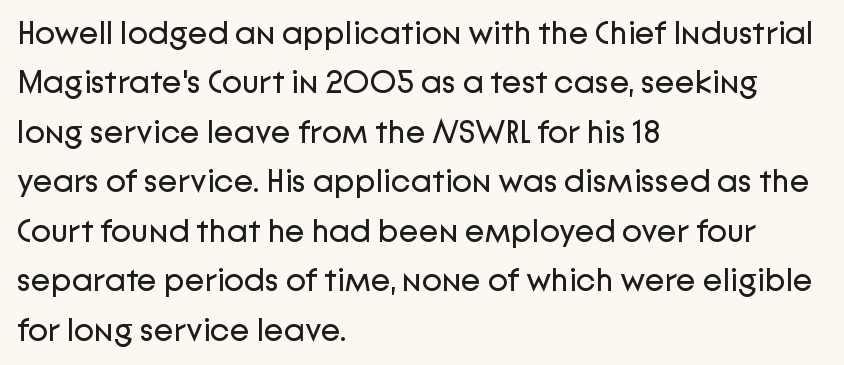
{"serif": "no", "italic": "no", "bold": "no", "weight": "regular", "width": "normal", "stroke_contrast": "low", "x_height": "medium", "monospaced": "no", "underline": "no", "align": "left", "line_spacing": "normal", "line_spacing_ratio": 1.5, "letter_spacing": "normal", "letter_spacing_em": 0.0, "glyph_px": 33}
